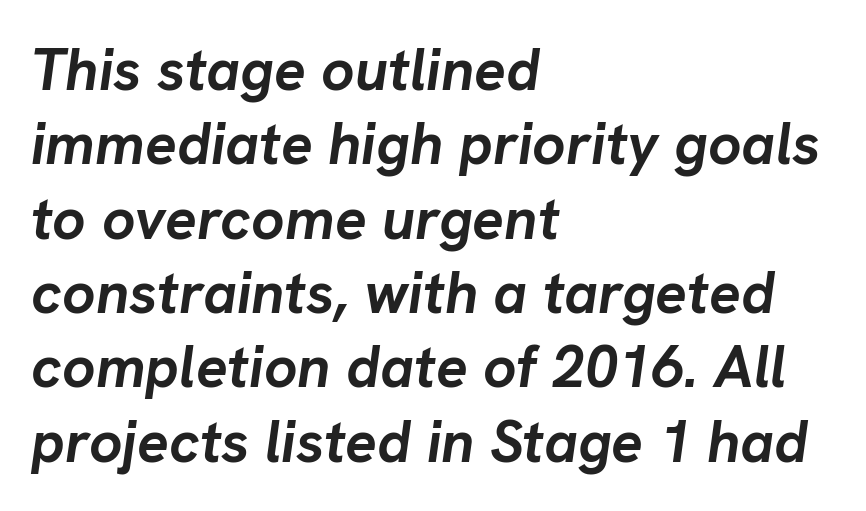
Q: Is the text bold? A: Yes.
Q: Is the text italic (slanted)? A: Yes, it leans right by about 8 degrees.
Q: Is the text underlined? A: No.
Q: How is the paragraph aligned? A: Left-aligned.
Q: Is the spacing between letters normal or unusually wide? A: Normal.
Q: Is the spacing between lines tight, normal or loose? A: Normal.
Q: Width (condensed, normal, or wide)? A: Normal.
Q: Stroke contrast? A: Low.
Q: x-height? A: Medium.
Q: Monospaced? A: No.
